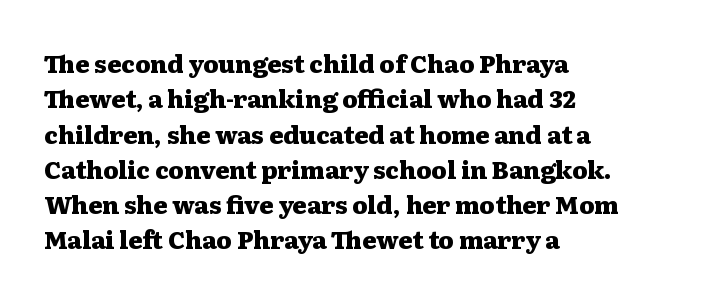
The image shows 24 px bold type, upright; set left-aligned, normal line spacing (1.47x), normal letter spacing, not underlined.
